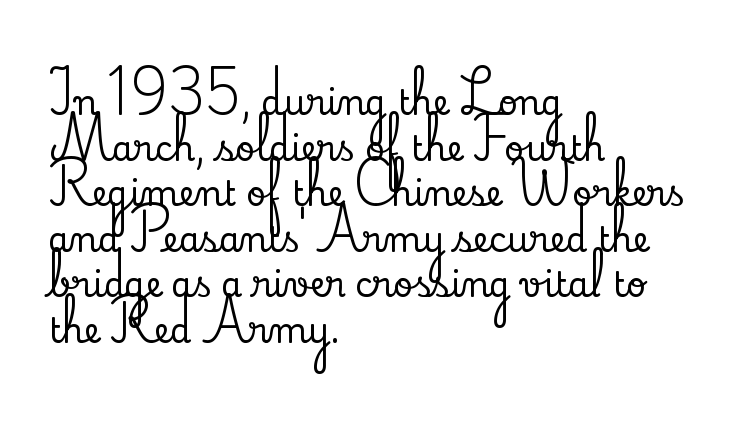
The image shows 34 px serif type, upright; set left-aligned, normal line spacing (1.34x), normal letter spacing, not underlined; low stroke contrast and a small x-height.
